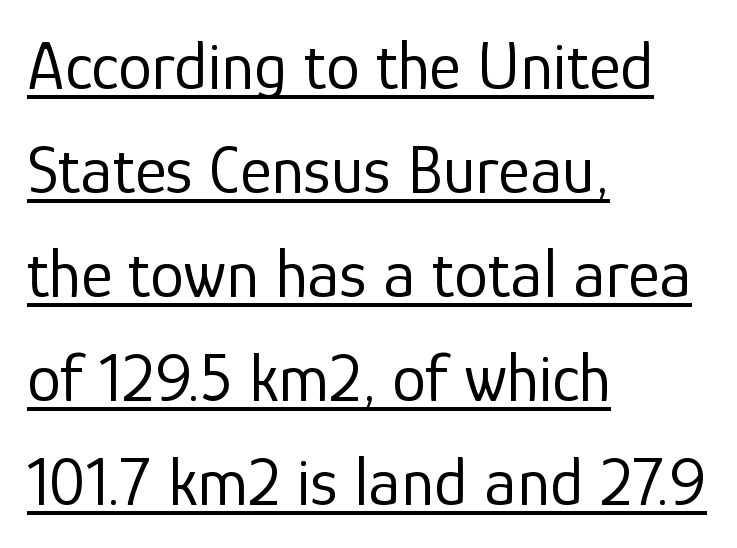
No extra tracking has been applied to these lines. A roman cut, with each character standing at attention. What's the leading like? Ordinary, nothing unusual. Weight: in the light-to-regular range.
